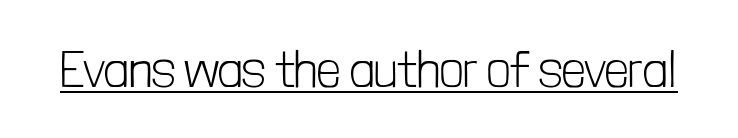
Q: Is the text bold? A: No.
Q: Is the text italic (slanted)? A: No, it is upright.
Q: Is the typeface a serif or a sans-serif typeface? A: Sans-serif.
Q: Is the text underlined? A: Yes.
Q: Is the spacing between letters normal or unusually wide? A: Normal.
Q: Width (condensed, normal, or wide)? A: Condensed.
Q: Stroke contrast? A: Low.
Q: x-height? A: Medium.
Q: Monospaced? A: No.
